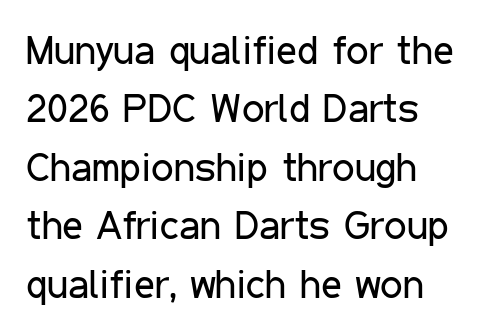
The letters stand straight up with perfectly vertical stems. Ink coverage per letter is moderate at most. The characters display no serif detailing; their extremities are plain. The designer left line spacing at the default.
